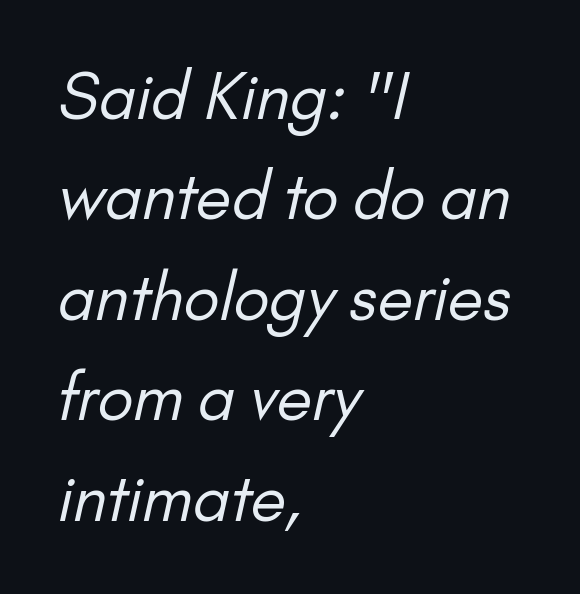
{"serif": "no", "bold": "no", "weight": "regular", "width": "normal", "stroke_contrast": "low", "x_height": "small", "monospaced": "no", "underline": "no", "align": "left", "line_spacing": "normal", "line_spacing_ratio": 1.57, "letter_spacing": "normal", "letter_spacing_em": 0.0, "glyph_px": 64}
